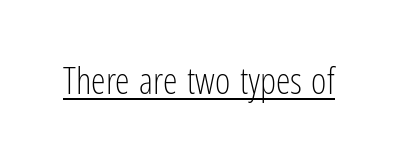
Q: Is the text bold? A: No.
Q: Is the text italic (slanted)? A: No, it is upright.
Q: Is the typeface a serif or a sans-serif typeface? A: Sans-serif.
Q: Is the text underlined? A: Yes.
Q: Is the spacing between letters normal or unusually wide? A: Normal.
Q: Width (condensed, normal, or wide)? A: Condensed.
Q: Stroke contrast? A: Low.
Q: x-height? A: Medium.
Q: Monospaced? A: No.
